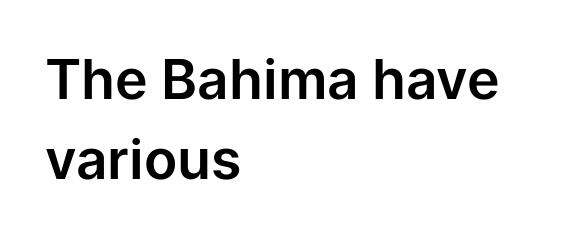
The image shows 55 px sans-serif type, upright; set left-aligned, normal line spacing (1.45x), normal letter spacing, not underlined; low stroke contrast and a medium x-height.
